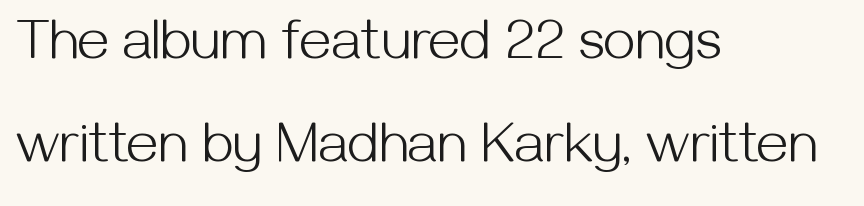
The image shows 57 px light sans-serif type, upright; set left-aligned, line spacing 1.81x, normal letter spacing, not underlined; medium stroke contrast and a medium x-height.
